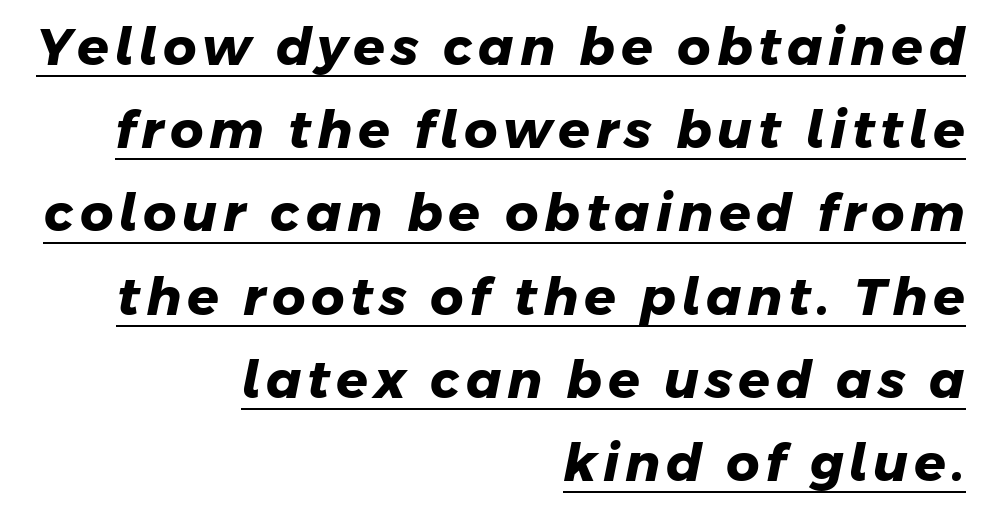
The image shows 52 px heavy sans-serif type; set right-aligned, normal line spacing (1.6x), underlined; low stroke contrast and a medium x-height.
